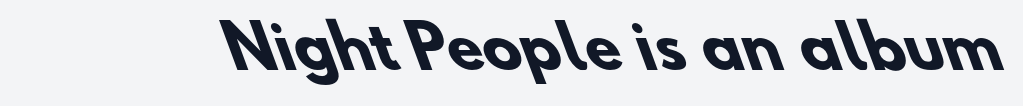
Q: Is the text bold? A: Yes.
Q: Is the typeface a serif or a sans-serif typeface? A: Sans-serif.
Q: Is the text underlined? A: No.
Q: Is the spacing between letters normal or unusually wide? A: Normal.
Q: Width (condensed, normal, or wide)? A: Normal.
Q: Stroke contrast? A: Low.
Q: x-height? A: Small.
Q: Monospaced? A: No.
